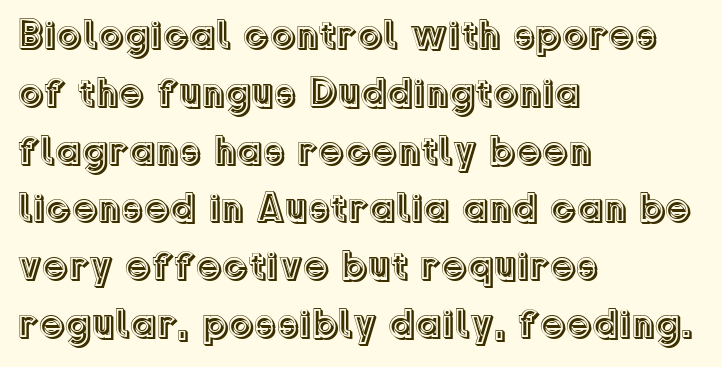
Q: Is the text italic (slanted)? A: No, it is upright.
Q: Is the text underlined? A: No.
Q: How is the paragraph aligned? A: Left-aligned.
Q: Is the spacing between letters normal or unusually wide? A: Normal.
Q: Is the spacing between lines tight, normal or loose? A: Normal.
Q: Width (condensed, normal, or wide)? A: Normal.
Q: x-height? A: Medium.
Q: Monospaced? A: No.
